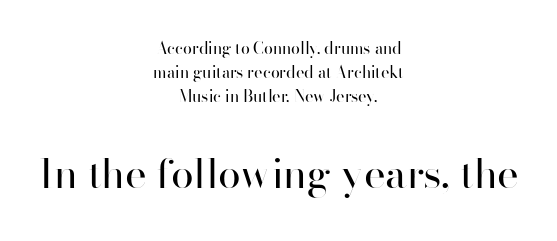
{"serif": "no", "italic": "no", "bold": "no", "weight": "regular", "width": "normal", "stroke_contrast": "high", "x_height": "small", "monospaced": "no", "underline": "no", "align": "center", "line_spacing": "normal", "line_spacing_ratio": 1.5, "letter_spacing": "normal", "letter_spacing_em": 0.0, "larger_block": "second", "size_ratio": 2.56, "glyph_px": 41}
